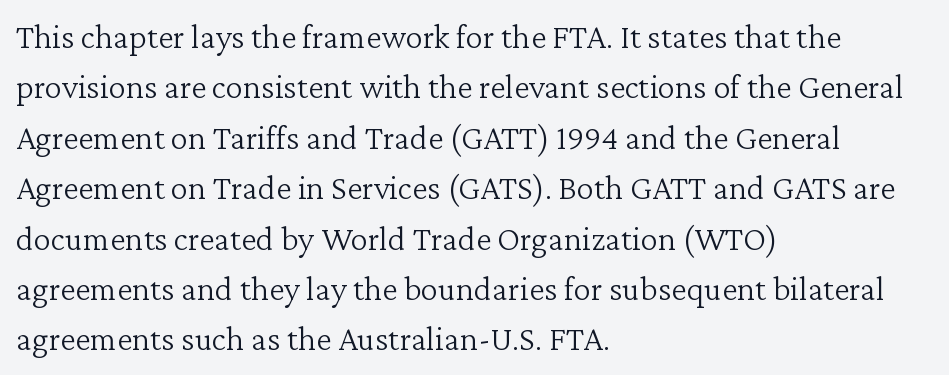
The image shows 35 px light serif type, upright; set left-aligned, normal line spacing (1.44x), normal letter spacing, not underlined; low stroke contrast and a medium x-height.
